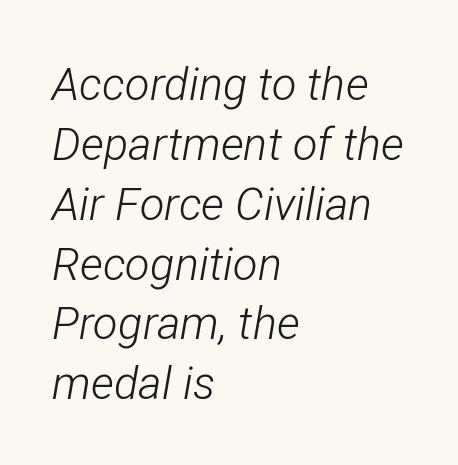
{"italic": "yes", "lean": "right", "slant_degrees": 12, "bold": "no", "weight": "light", "width": "condensed", "stroke_contrast": "low", "x_height": "medium", "monospaced": "no", "underline": "no", "align": "left", "line_spacing": "normal", "line_spacing_ratio": 1.33, "letter_spacing": "normal", "letter_spacing_em": 0.0, "glyph_px": 45}
